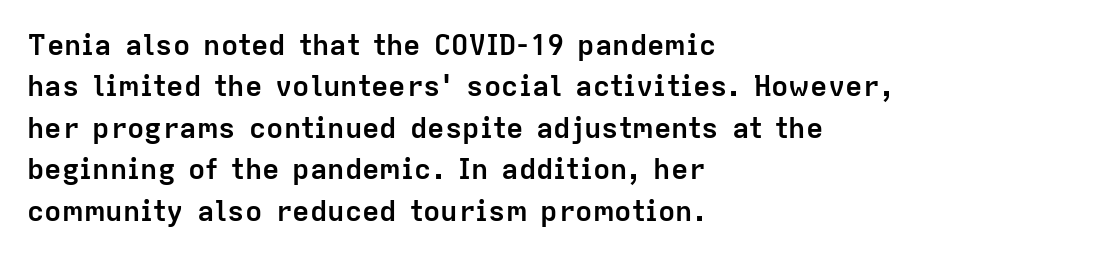
The image shows 29 px semibold sans-serif type, upright; set left-aligned, normal line spacing (1.43x), normal letter spacing, not underlined; low stroke contrast and a medium x-height.
